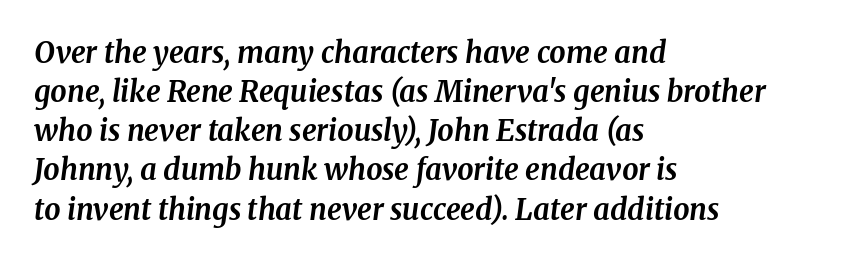
The image shows 29 px bold serif type, italic (leaning right); set left-aligned, normal line spacing (1.35x), normal letter spacing, not underlined; medium stroke contrast and a medium x-height.
